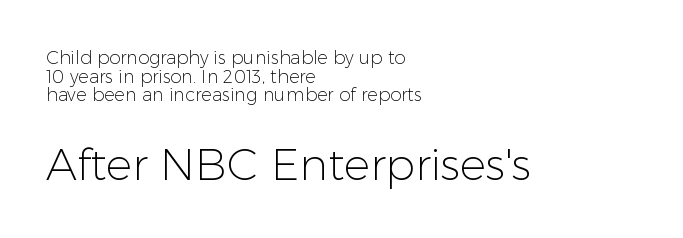
{"serif": "no", "italic": "no", "bold": "no", "weight": "light", "width": "normal", "stroke_contrast": "low", "x_height": "medium", "monospaced": "no", "underline": "no", "align": "left", "line_spacing": "tight", "line_spacing_ratio": 1.03, "letter_spacing": "normal", "letter_spacing_em": 0.0, "larger_block": "second", "size_ratio": 2.44, "glyph_px": 44}
